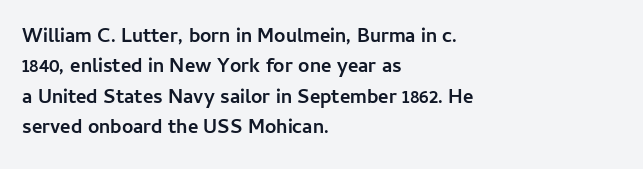
Heavy, bold letterforms. The rendering anchors every line to the left-hand side. The line-height multiplier appears to be the usual default. Style check: upright. There is no visible air inserted between adjacent glyphs. Descenders hang freely into open space.
